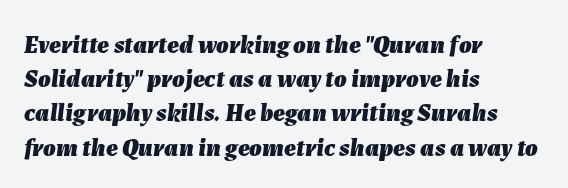
The image shows 25 px bold type, italic (leaning right); set left-aligned, normal line spacing (1.37x), normal letter spacing, not underlined.
